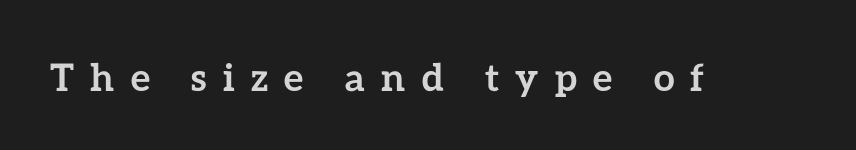
{"italic": "no", "bold": "yes", "weight": "semibold", "width": "normal", "stroke_contrast": "low", "x_height": "medium", "monospaced": "no", "underline": "no", "letter_spacing": "wide", "letter_spacing_em": 0.43, "glyph_px": 38}
